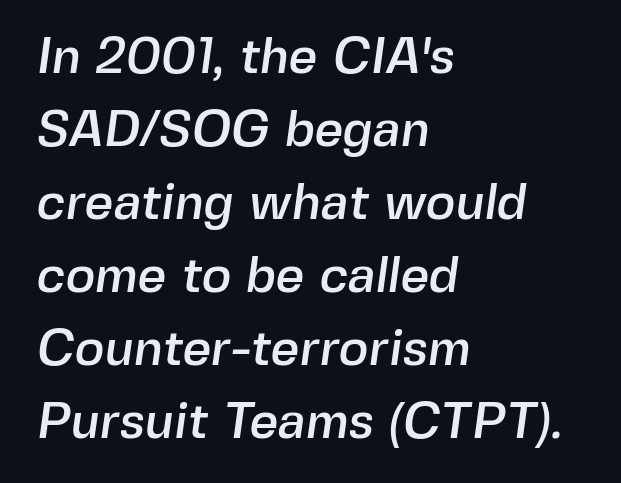
The image shows 50 px sans-serif type; set left-aligned, normal line spacing (1.46x), normal letter spacing, not underlined; a medium x-height.
